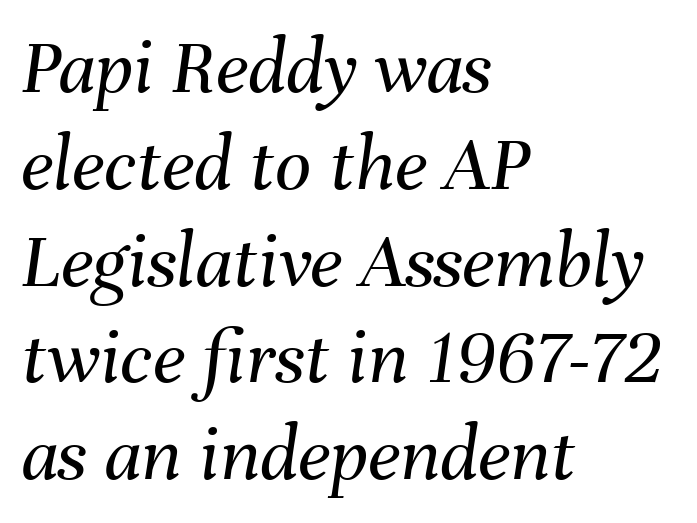
All the whitespace from short lines collects on the right. The rendering uses natural spacing where letterforms have individual widths. Each word holds together tightly as a unit, with standard inter-letter gaps. These lines were composed using italics. This is not heavy type; no bold has been used. The strip under each line holds only bare page.
